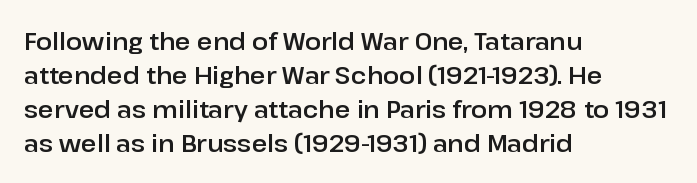
{"italic": "no", "underline": "no", "align": "left", "line_spacing": "normal", "line_spacing_ratio": 1.41, "letter_spacing": "normal", "letter_spacing_em": 0.0, "glyph_px": 24}
